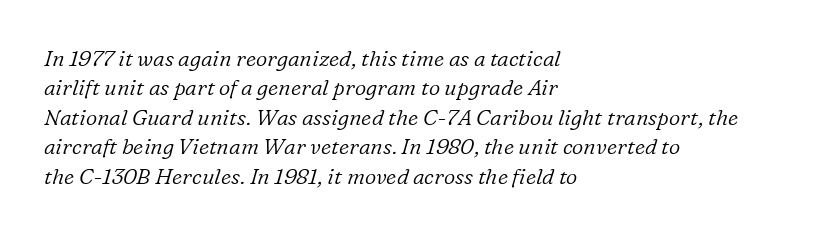
{"italic": "yes", "lean": "right", "slant_degrees": 16, "bold": "no", "underline": "no", "align": "left", "line_spacing": "normal", "line_spacing_ratio": 1.34, "letter_spacing": "normal", "letter_spacing_em": 0.0, "glyph_px": 22}
